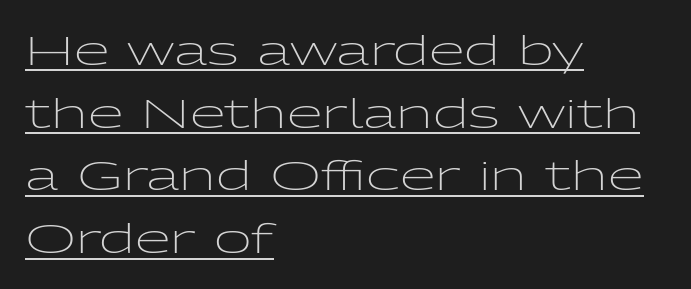
The image shows 41 px light, wide sans-serif type, upright; set left-aligned, normal line spacing (1.53x), normal letter spacing, underlined; low stroke contrast and a medium x-height.
